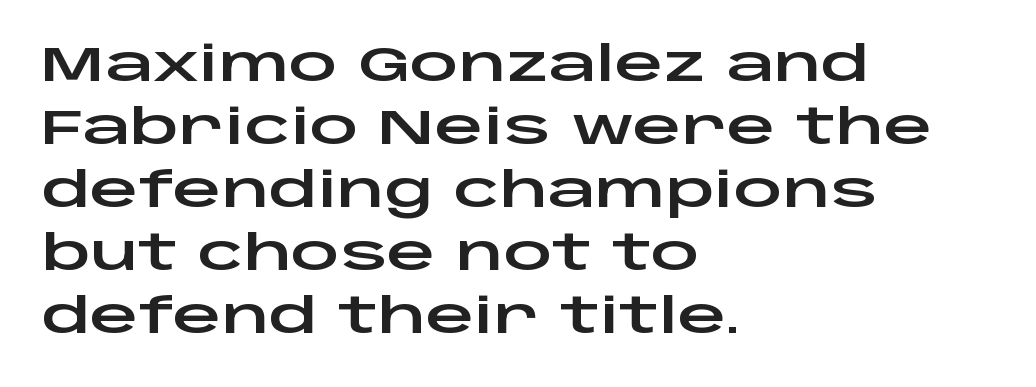
Q: Is the text italic (slanted)? A: No, it is upright.
Q: Is the typeface a serif or a sans-serif typeface? A: Sans-serif.
Q: Is the text underlined? A: No.
Q: How is the paragraph aligned? A: Left-aligned.
Q: Is the spacing between letters normal or unusually wide? A: Normal.
Q: Is the spacing between lines tight, normal or loose? A: Normal.
Q: Width (condensed, normal, or wide)? A: Wide.
Q: Stroke contrast? A: Low.
Q: x-height? A: Large.
Q: Monospaced? A: No.
